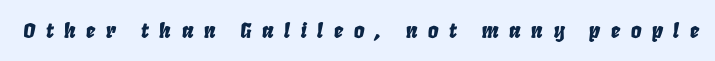
Q: Is the text italic (slanted)? A: Yes, it leans right by about 8 degrees.
Q: Is the text underlined? A: No.
Q: Is the spacing between letters normal or unusually wide? A: Unusually wide.
